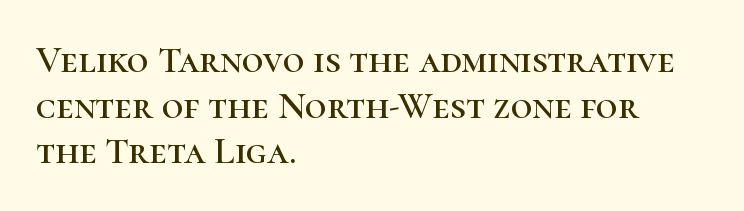
Q: Is the text italic (slanted)? A: No, it is upright.
Q: Is the typeface a serif or a sans-serif typeface? A: Serif.
Q: Is the text underlined? A: No.
Q: How is the paragraph aligned? A: Left-aligned.
Q: Is the spacing between letters normal or unusually wide? A: Normal.
Q: Width (condensed, normal, or wide)? A: Normal.
Q: Stroke contrast? A: High.
Q: x-height? A: Medium.
Q: Monospaced? A: No.
